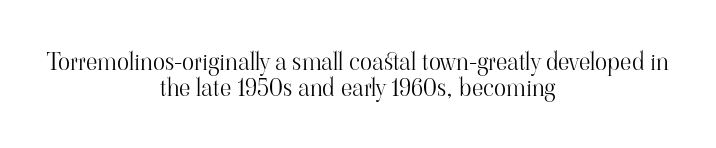
Q: Is the text bold? A: No.
Q: Is the text italic (slanted)? A: No, it is upright.
Q: Is the text underlined? A: No.
Q: How is the paragraph aligned? A: Centered.
Q: Is the spacing between letters normal or unusually wide? A: Normal.
Q: Is the spacing between lines tight, normal or loose? A: Tight.
